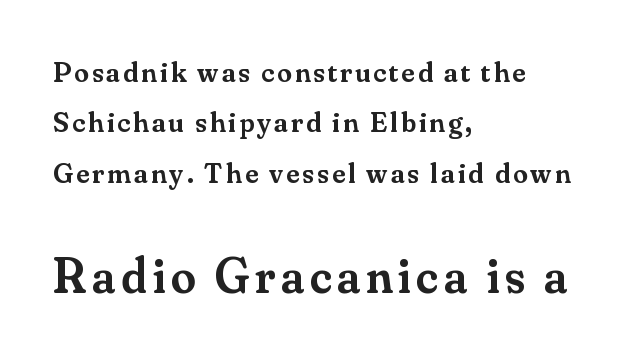
Q: Is the text bold? A: Semi-bold.
Q: Is the text italic (slanted)? A: No, it is upright.
Q: Is the typeface a serif or a sans-serif typeface? A: Serif.
Q: Is the text underlined? A: No.
Q: How is the paragraph aligned? A: Left-aligned.
Q: Which block of text is set in a larger size, the first (top) or the second (bottom)? A: The second (bottom) one.
Q: Width (condensed, normal, or wide)? A: Normal.
Q: Stroke contrast? A: Medium.
Q: x-height? A: Small.
Q: Monospaced? A: No.
